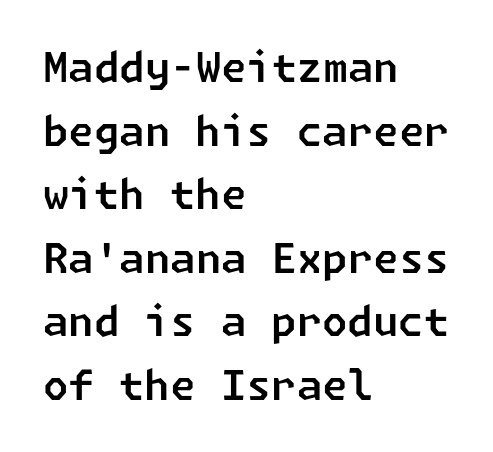
Reading down the column, the eye jumps a familiar distance to each next line. Letterform terminals end flat and unadorned throughout the passage. These lines stack with their left ends in a neat column. Is the letter spacing exaggerated? No — it looks like the ordinary default. The string is rendered with underlining switched off.
